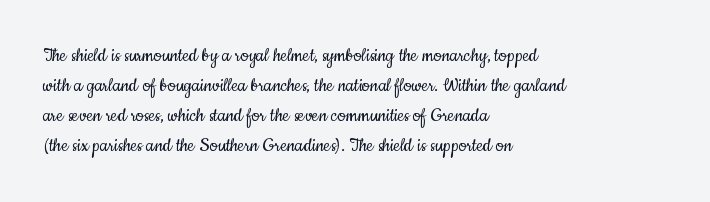
{"bold": "no", "underline": "no", "align": "left", "line_spacing": "normal", "line_spacing_ratio": 1.36, "letter_spacing": "normal", "letter_spacing_em": 0.0, "glyph_px": 22}
